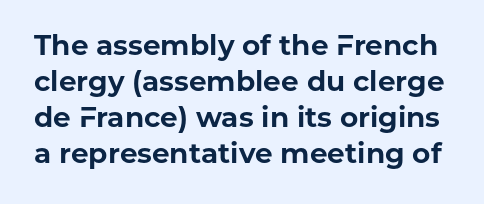
The image shows 28 px bold sans-serif type, upright; set normal line spacing (1.29x), normal letter spacing, not underlined; low stroke contrast and a medium x-height.
